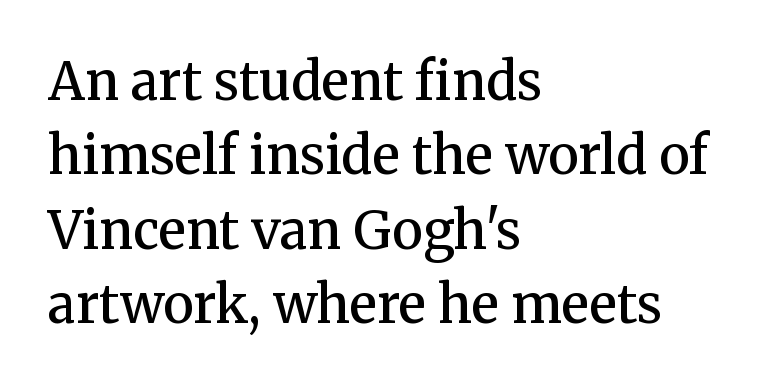
The image shows 52 px semibold serif type, upright; set left-aligned, normal line spacing (1.43x), normal letter spacing, not underlined; medium stroke contrast and a medium x-height.
